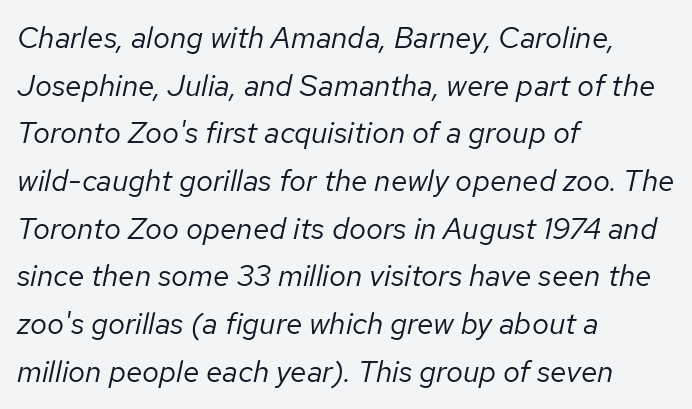
In terms of leading, this rendering sits right in the middle. The words here are not underlined. Characters follow at the spacing the type designer built in. The text block is weighted toward the left margin, trailing off unevenly rightward. Ink coverage per letter is moderate at most. You can tell it's italic because the verticals aren't actually vertical.
